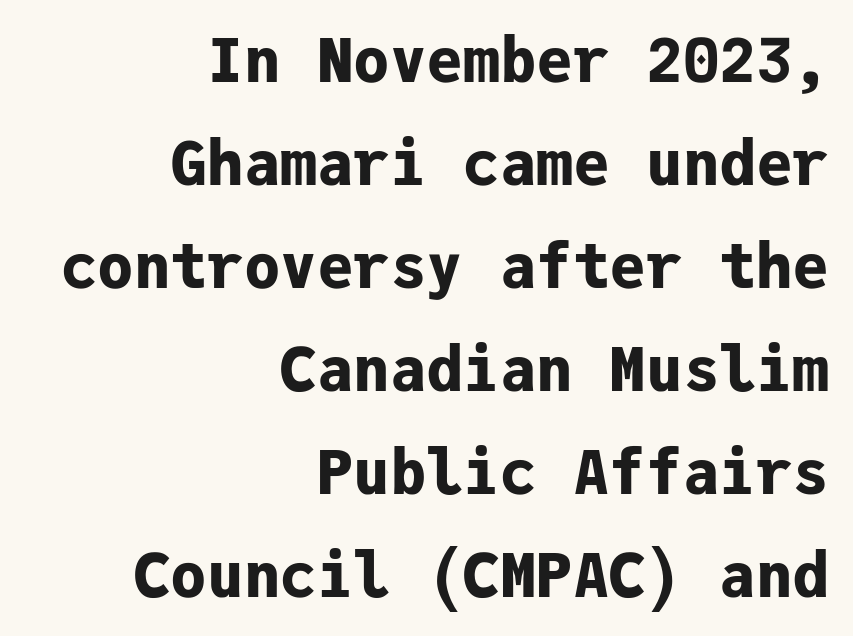
{"serif": "no", "italic": "no", "bold": "yes", "weight": "bold", "width": "normal", "stroke_contrast": "low", "x_height": "medium", "monospaced": "yes", "underline": "no", "align": "right", "line_spacing": "normal", "line_spacing_ratio": 1.69, "letter_spacing": "normal", "letter_spacing_em": 0.0, "glyph_px": 61}
